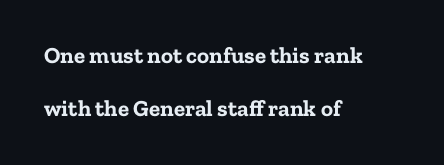
{"italic": "no", "bold": "yes", "underline": "no", "align": "left", "line_spacing": "loose", "line_spacing_ratio": 2.3, "letter_spacing": "normal", "letter_spacing_em": 0.0, "glyph_px": 23}
